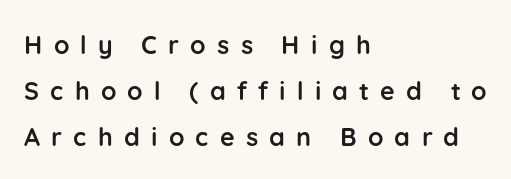
{"italic": "no", "bold": "yes", "underline": "no", "align": "left", "line_spacing_ratio": 1.85, "letter_spacing": "wide", "letter_spacing_em": 0.45, "glyph_px": 25}
